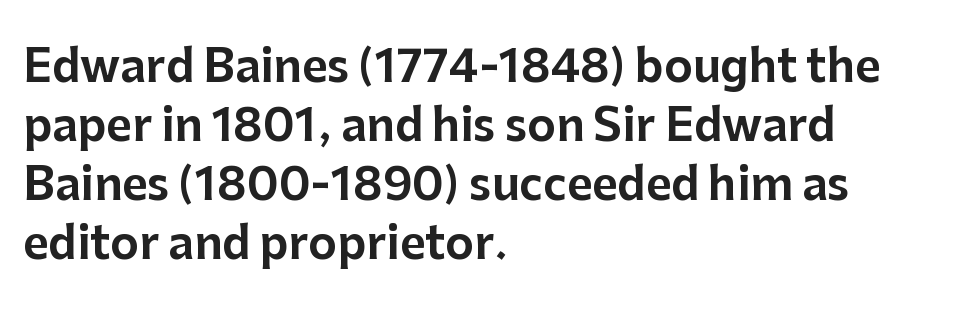
Q: Is the text italic (slanted)? A: No, it is upright.
Q: Is the typeface a serif or a sans-serif typeface? A: Sans-serif.
Q: Is the text underlined? A: No.
Q: How is the paragraph aligned? A: Left-aligned.
Q: Is the spacing between letters normal or unusually wide? A: Normal.
Q: Is the spacing between lines tight, normal or loose? A: Normal.
Q: Width (condensed, normal, or wide)? A: Normal.
Q: Stroke contrast? A: Low.
Q: x-height? A: Medium.
Q: Monospaced? A: No.
